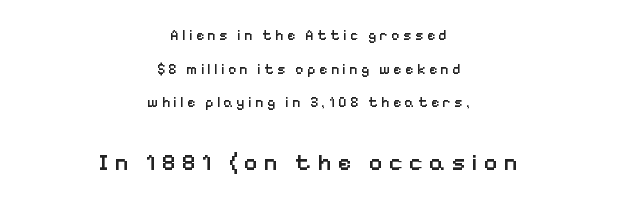
The image shows 24 px text type, upright; set centered, loose line spacing (2.41x), unusually wide letter spacing (+0.25 em), not underlined; the second (bottom) block is 1.71x larger.
